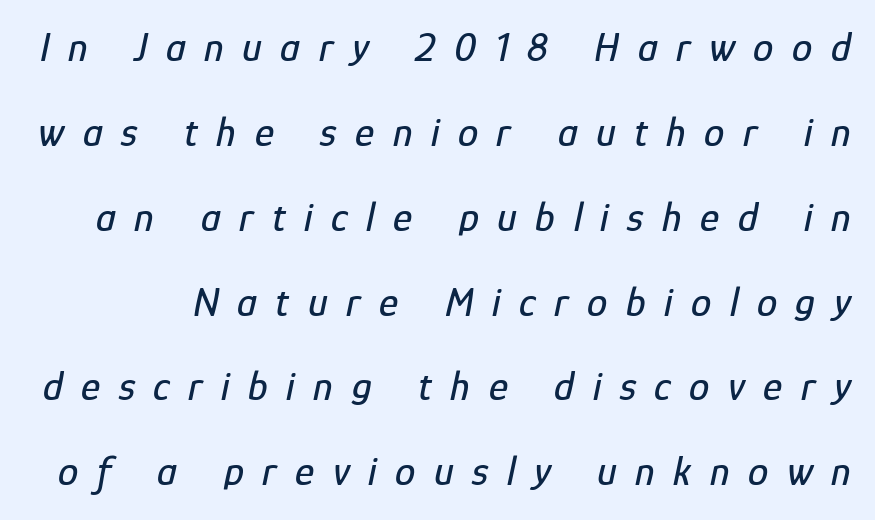
{"italic": "yes", "lean": "right", "slant_degrees": 12, "width": "condensed", "stroke_contrast": "low", "x_height": "medium", "monospaced": "no", "underline": "no", "line_spacing": "loose", "line_spacing_ratio": 2.07, "letter_spacing": "wide", "letter_spacing_em": 0.45, "glyph_px": 41}
